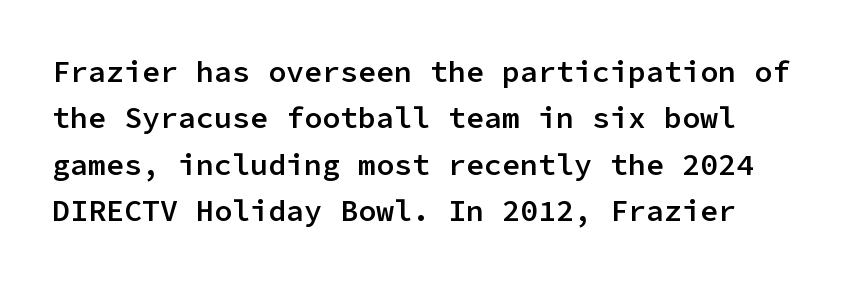
A typesetter would call this monospace, since all characters share one set width. Stroke thickness is moderately raised; the sample reads as semibold. This sample uses plain, unmodified letter spacing. The block of text has a typical density, with ordinary space between rows. Plain, unruled lines of type.
